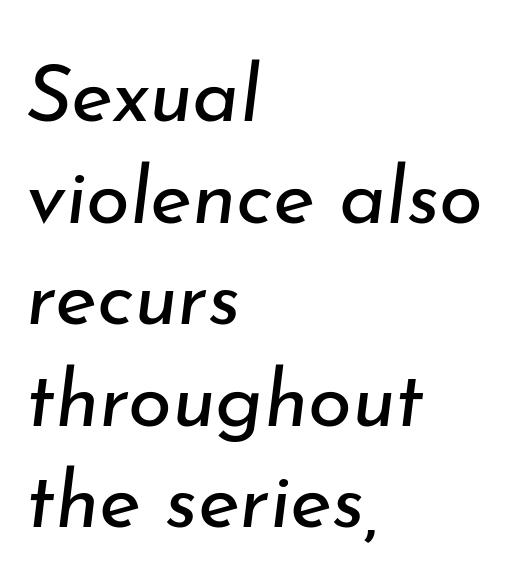
Q: Is the text bold? A: No.
Q: Is the text italic (slanted)? A: Yes, it leans right by about 7 degrees.
Q: Is the text underlined? A: No.
Q: How is the paragraph aligned? A: Left-aligned.
Q: Is the spacing between letters normal or unusually wide? A: Normal.
Q: Is the spacing between lines tight, normal or loose? A: Normal.
Q: Width (condensed, normal, or wide)? A: Normal.
Q: Stroke contrast? A: Low.
Q: x-height? A: Small.
Q: Monospaced? A: No.
